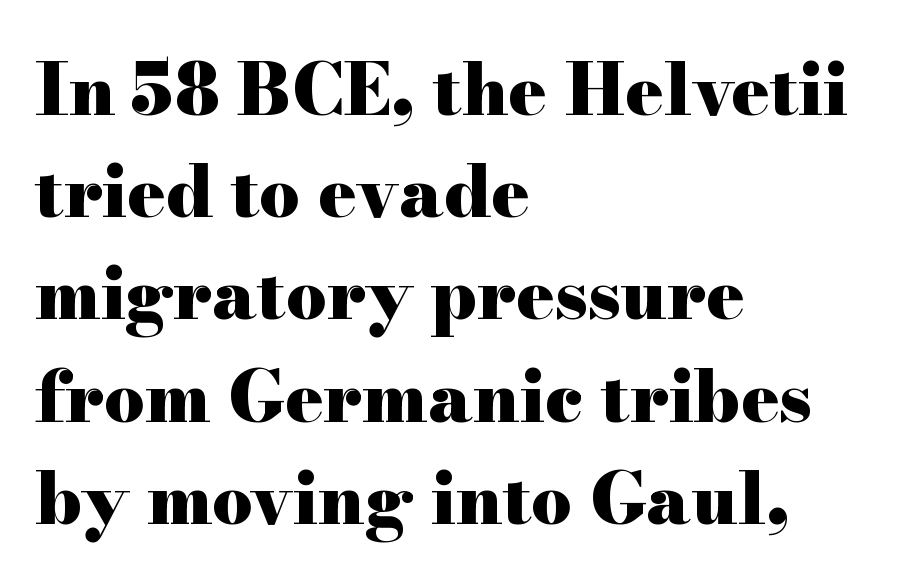
The image shows 71 px heavy, wide serif type, upright; set left-aligned, normal line spacing (1.44x), normal letter spacing, not underlined; high stroke contrast and a small x-height.
